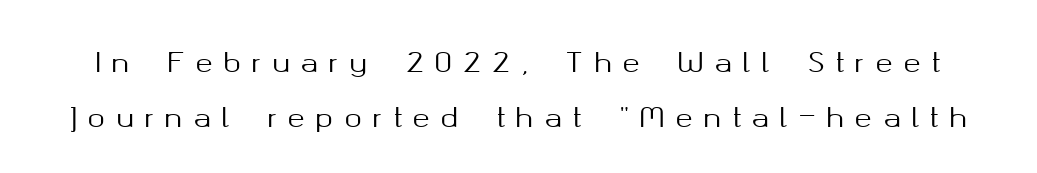
The image shows 26 px text type, upright; set loose line spacing (2.11x), unusually wide letter spacing (+0.42 em), not underlined.
